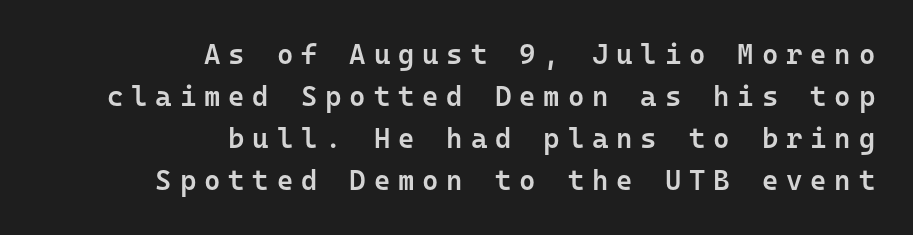
{"serif": "no", "italic": "no", "bold": "semi", "weight": "semibold", "width": "normal", "stroke_contrast": "low", "x_height": "medium", "monospaced": "yes", "underline": "no", "align": "right", "line_spacing": "normal", "line_spacing_ratio": 1.5, "letter_spacing": "wide", "letter_spacing_em": 0.28, "glyph_px": 28}
